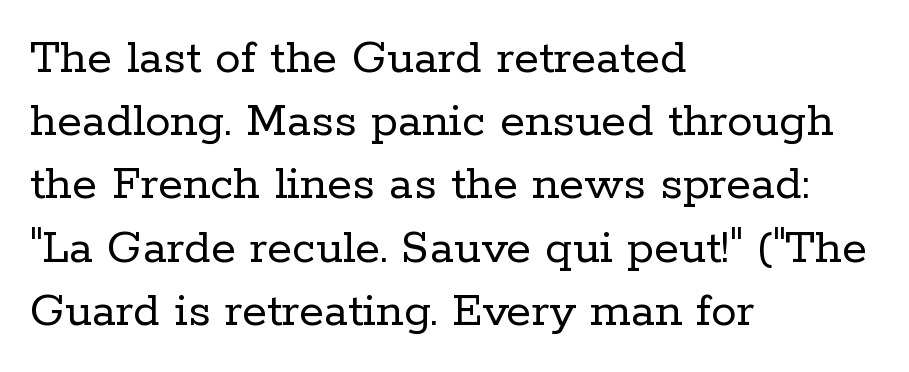
Q: Is the text bold? A: No.
Q: Is the text italic (slanted)? A: No, it is upright.
Q: Is the typeface a serif or a sans-serif typeface? A: Serif.
Q: Is the text underlined? A: No.
Q: How is the paragraph aligned? A: Left-aligned.
Q: Is the spacing between letters normal or unusually wide? A: Normal.
Q: Width (condensed, normal, or wide)? A: Normal.
Q: Stroke contrast? A: Low.
Q: x-height? A: Medium.
Q: Monospaced? A: No.
